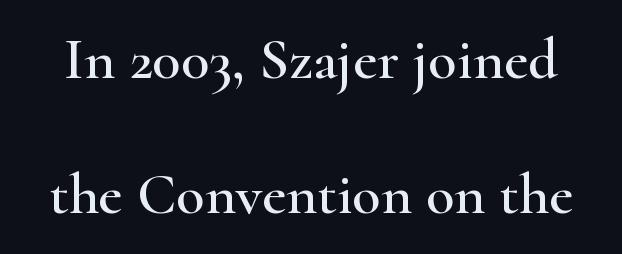
{"serif": "yes", "italic": "no", "width": "wide", "stroke_contrast": "high", "x_height": "small", "monospaced": "no", "underline": "no", "line_spacing": "loose", "line_spacing_ratio": 2.29, "letter_spacing": "normal", "letter_spacing_em": 0.0, "glyph_px": 59}
